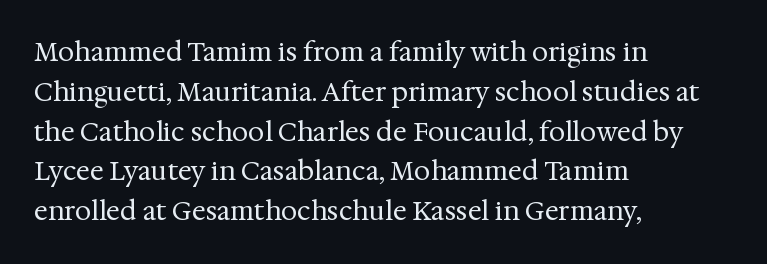
{"italic": "no", "bold": "no", "underline": "no", "align": "left", "line_spacing": "normal", "line_spacing_ratio": 1.53, "letter_spacing": "normal", "letter_spacing_em": 0.0, "glyph_px": 26}
